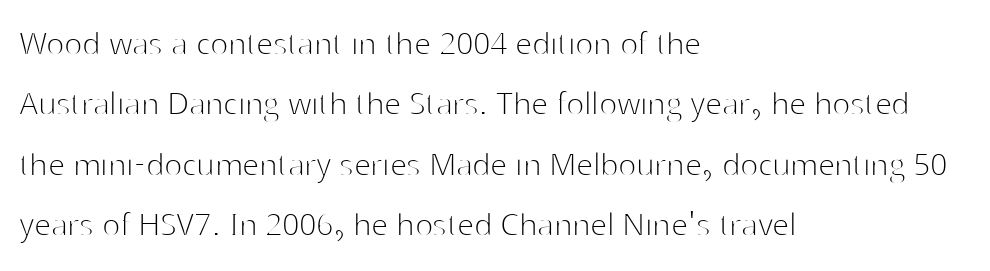
Q: Is the text bold? A: No.
Q: Is the text italic (slanted)? A: No, it is upright.
Q: Is the typeface a serif or a sans-serif typeface? A: Sans-serif.
Q: Is the text underlined? A: No.
Q: How is the paragraph aligned? A: Left-aligned.
Q: Is the spacing between letters normal or unusually wide? A: Normal.
Q: Is the spacing between lines tight, normal or loose? A: Normal.
Q: Width (condensed, normal, or wide)? A: Normal.
Q: Stroke contrast? A: High.
Q: x-height? A: Medium.
Q: Monospaced? A: No.
